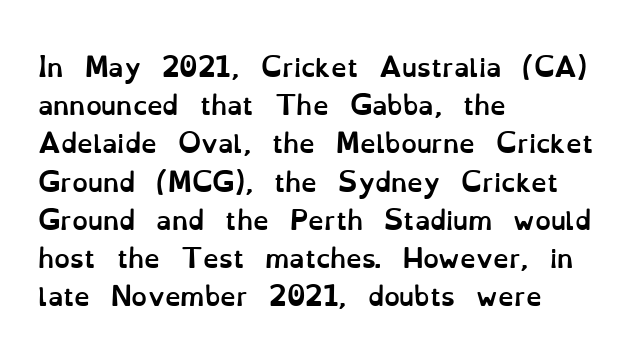
Lines of text with bare space underneath. Quick note: interline space is typical. The line texture is even and compact thanks to regular tracking. The letters stand straight up with perfectly vertical stems. I'd describe the lettering as bold — thick and assertive.
